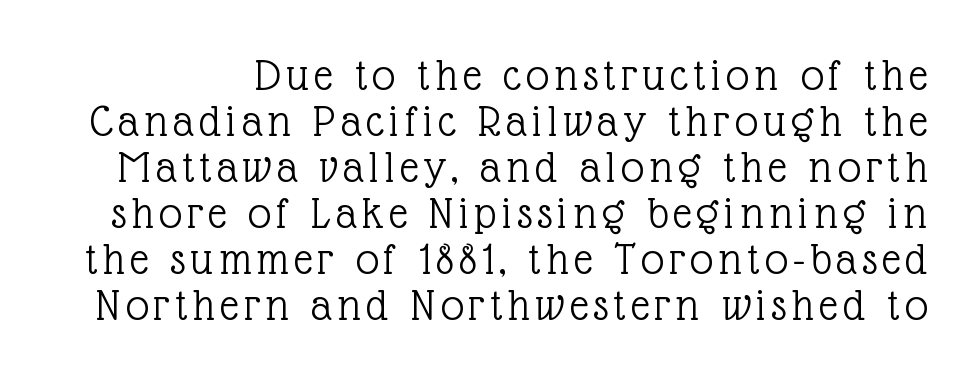
The passage shown stacks its lines with hardly any gap. The passage shown is not underscored anywhere. The axis of the letterforms is exactly vertical. Weight: in the light-to-regular range. Proportional: the letters do not fall into vertical columns. Serif or sans? Serif — the stroke terminals have little feet.
